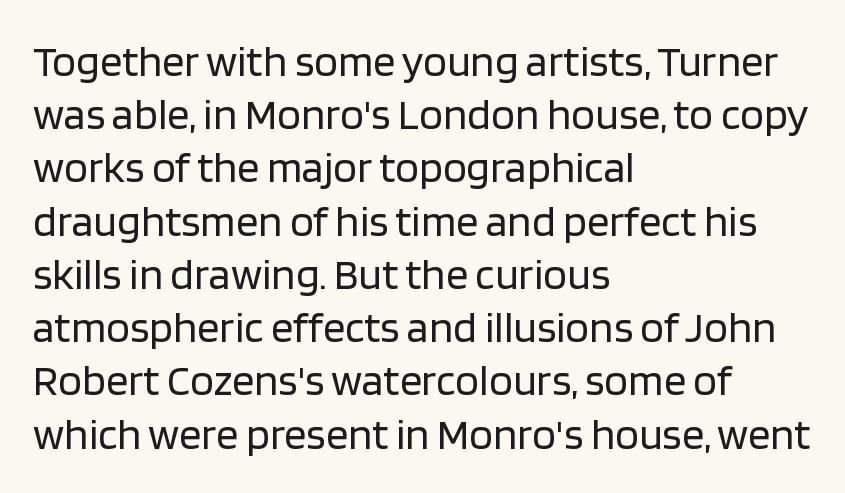
The typesetter chose a ragged-right arrangement here. Tall strokes in this sample are plumb rather than angled. Standard letterfit; no display-style spreading of the glyphs. What kind of face is this? One without serifs — a sans. Weight class: somewhere from thin through regular.
